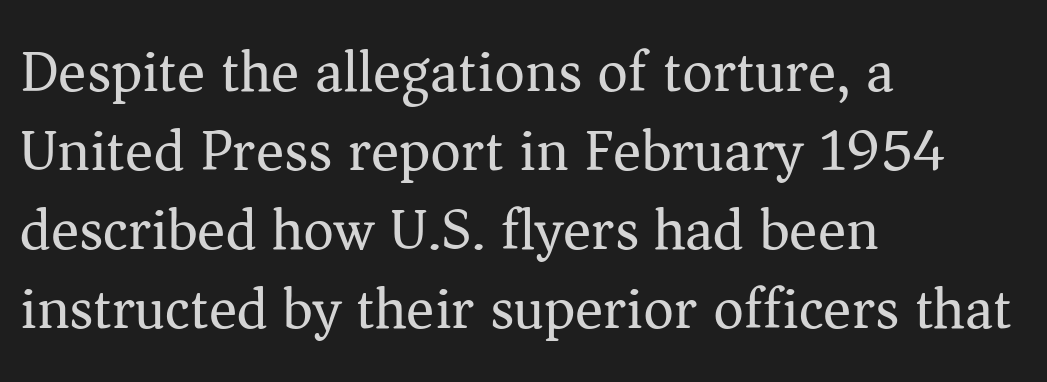
The image shows 59 px regular-weight serif type, upright; set left-aligned, normal line spacing (1.34x), normal letter spacing, not underlined; medium stroke contrast and a medium x-height.
